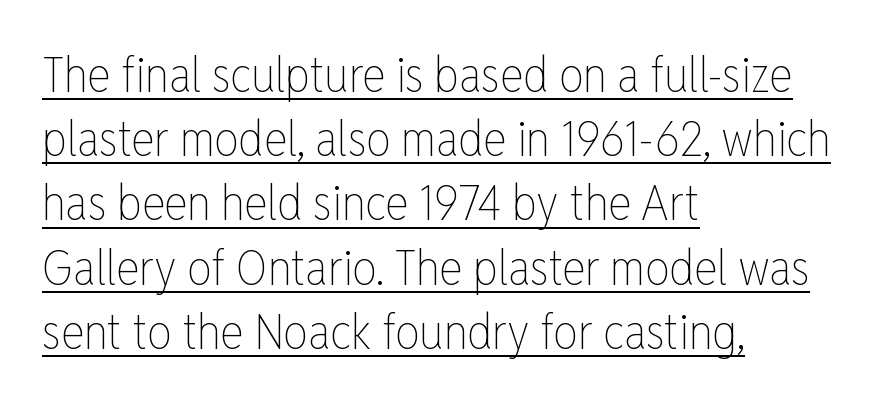
If you drew a ruler down the left edge, every line would touch it. The designer left line spacing at the default. Do the characters align in a grid? No, the font is proportional. You could call the tracking neutral — neither tight nor loose. Students, observe the line beneath the letters — that is underlining.
